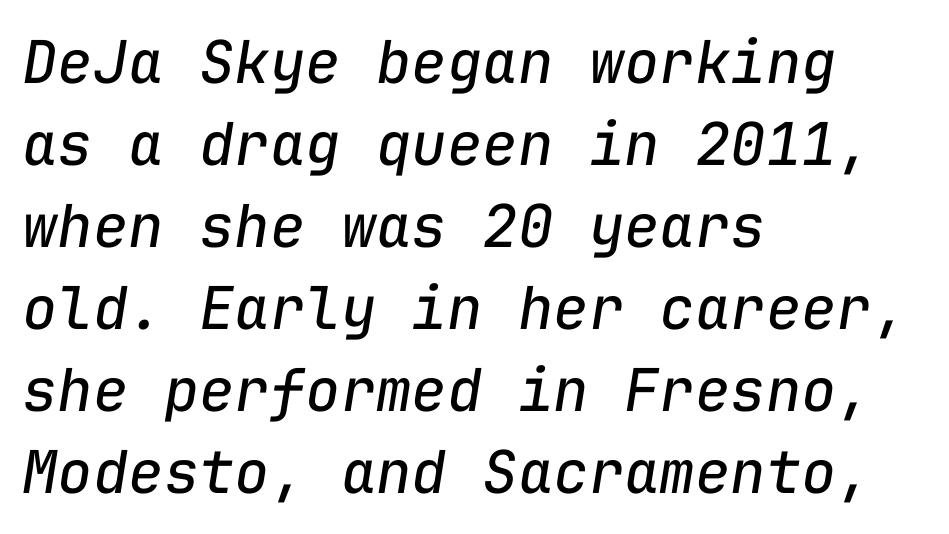
Is the letter spacing exaggerated? No — it looks like the ordinary default. Is this a fixed-width face? Yes — each glyph sits in an identical cell. The gap between lines stays unmarked. Normally led — the rows are evenly, conventionally spaced. Is the block centered? No — it sits flush against the left margin.
